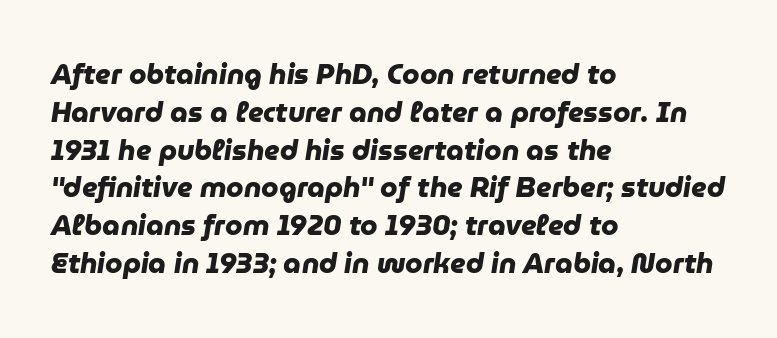
The lines in this sample share a left origin and differ only in where they stop. Each letter keeps its own natural width here, so spacing adapts to shape. Students, this is bold: see how much ink each stroke carries. Underline: absent. The rendering shows plain stroke endings on the letterforms — a sans-serif design. No extra tracking has been applied to these lines.
